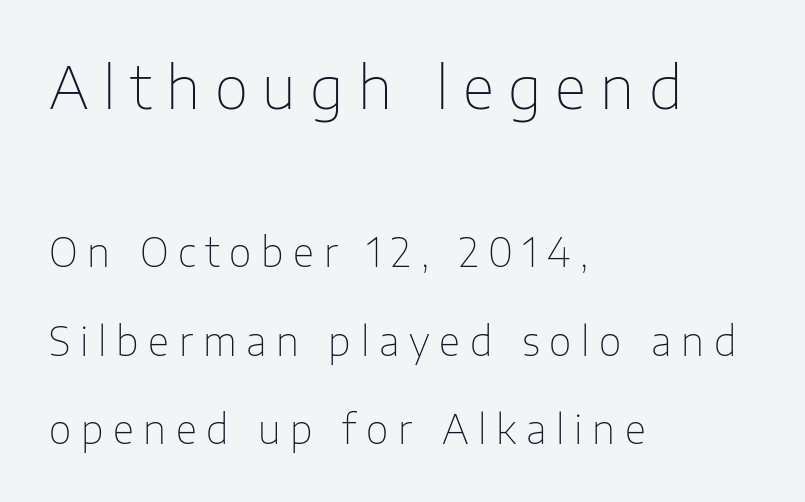
{"serif": "no", "italic": "no", "bold": "no", "weight": "thin", "width": "normal", "stroke_contrast": "low", "x_height": "medium", "monospaced": "no", "underline": "no", "align": "left", "line_spacing": "loose", "line_spacing_ratio": 2.26, "letter_spacing": "wide", "letter_spacing_em": 0.25, "larger_block": "first", "size_ratio": 1.49, "glyph_px": 58}
